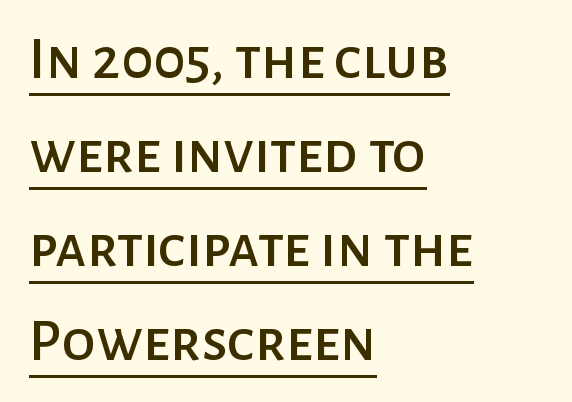
Here the designer chose a conventional face with non-uniform glyph widths. Posture: upright roman. Vertical spacing — default. Each word holds together tightly as a unit, with standard inter-letter gaps.
